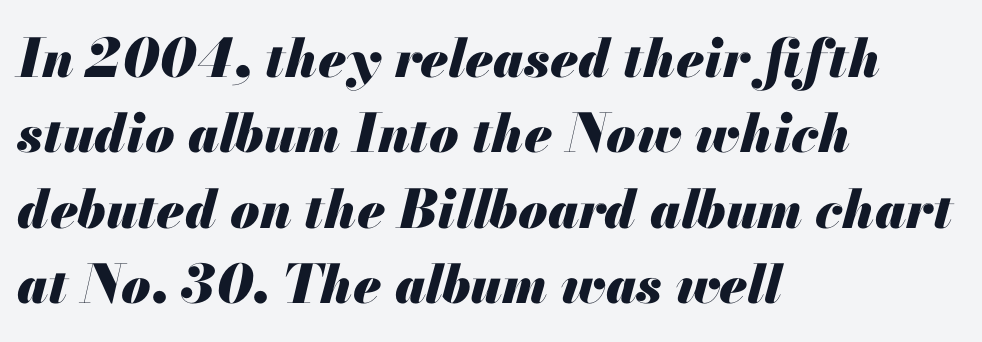
The rag falls on the right side of this text block. The rendering applies a slant to the glyphs. The leading is moderate, giving the passage an even texture. A dark, heavy texture on the line: the type is bold.
